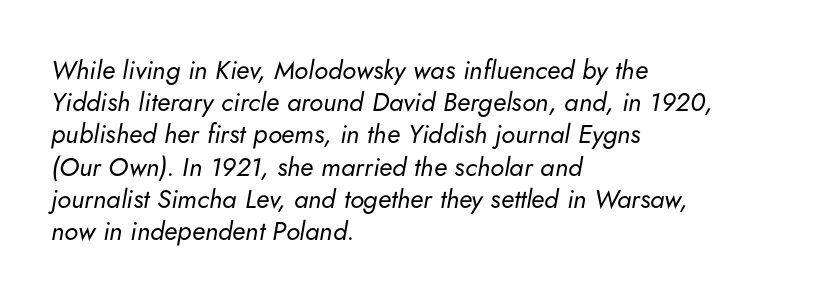
The image shows 26 px text type, italic (leaning right); set left-aligned, line spacing 1.24x, normal letter spacing, not underlined.
